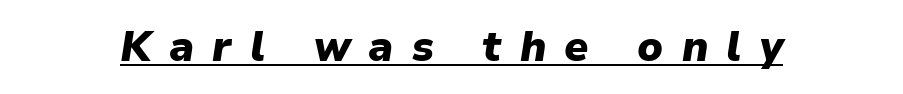
Q: Is the text bold? A: Yes.
Q: Is the text italic (slanted)? A: Yes, it leans right by about 9 degrees.
Q: Is the text underlined? A: Yes.
Q: Is the spacing between letters normal or unusually wide? A: Unusually wide.
Q: Width (condensed, normal, or wide)? A: Normal.
Q: Stroke contrast? A: Low.
Q: x-height? A: Medium.
Q: Monospaced? A: No.
